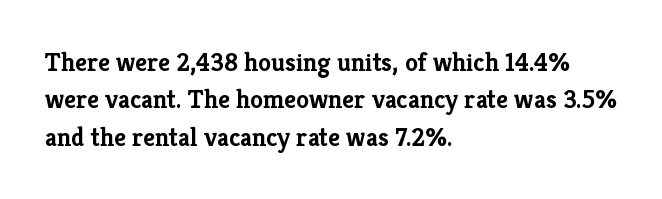
Q: Is the text bold? A: Yes.
Q: Is the text italic (slanted)? A: No, it is upright.
Q: Is the text underlined? A: No.
Q: How is the paragraph aligned? A: Left-aligned.
Q: Is the spacing between letters normal or unusually wide? A: Normal.
Q: Is the spacing between lines tight, normal or loose? A: Normal.
